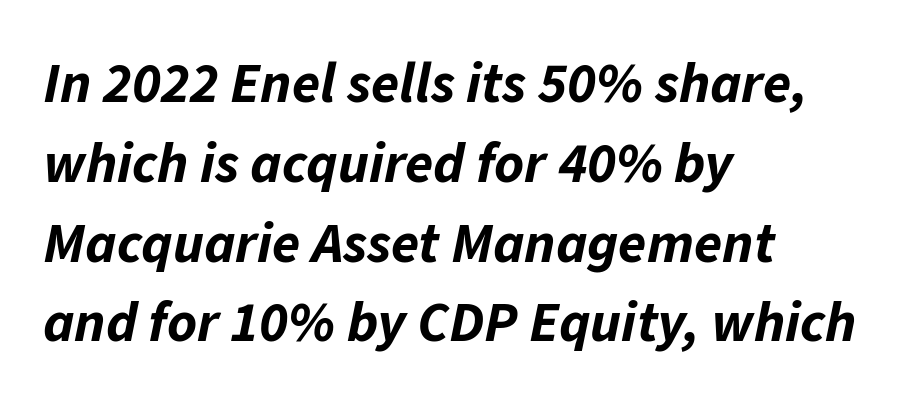
{"italic": "yes", "lean": "right", "slant_degrees": 11, "bold": "yes", "weight": "bold", "width": "normal", "stroke_contrast": "low", "x_height": "medium", "monospaced": "no", "underline": "no", "align": "left", "line_spacing": "normal", "line_spacing_ratio": 1.4, "letter_spacing": "normal", "letter_spacing_em": 0.0, "glyph_px": 57}
